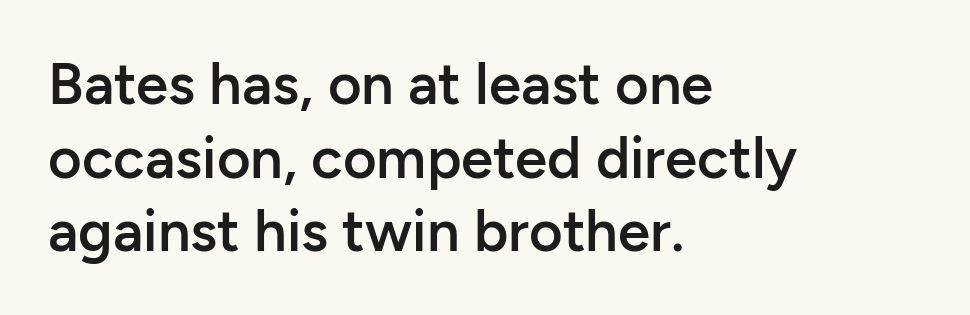
The image shows 58 px semibold sans-serif type, upright; set left-aligned, normal line spacing (1.27x), normal letter spacing, not underlined; low stroke contrast and a medium x-height.
